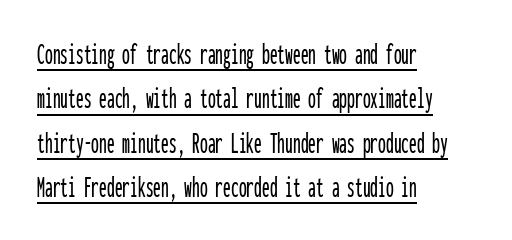
The face used here is monospaced, like something from a code editor. To sum up the face: it is a sans, with no serifs. The text block is weighted toward the left margin, trailing off unevenly rightward. Style check: upright. Underlined type. Characters follow at the spacing the type designer built in.
